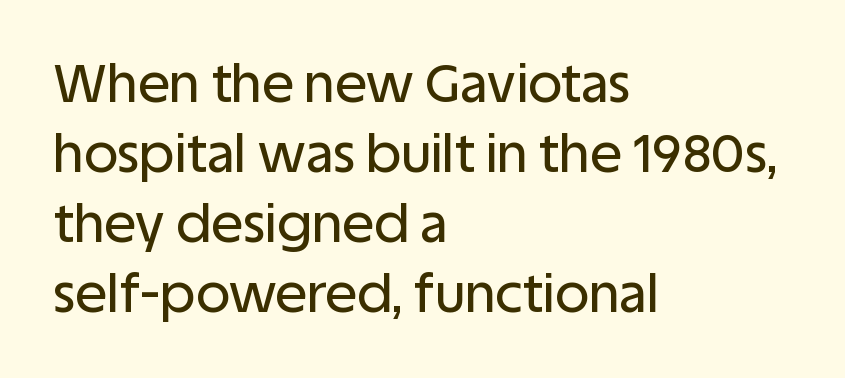
The passage shown stacks its lines at a standard gap. The typography opts for an upright posture over an oblique one. Proportional: the letters do not fall into vertical columns. Grotesque or geometric, the face here clearly has no serifs. The paragraph has a hard left edge and a soft right edge.
